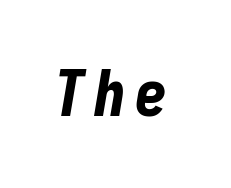
Looks like terminal output: every glyph gets an equal slot. Its strokes are broad and dark, the hallmark of bold type. Is the type slanted? Yes — the strokes lean at a clear angle. The foot of each line stays bare and open.
